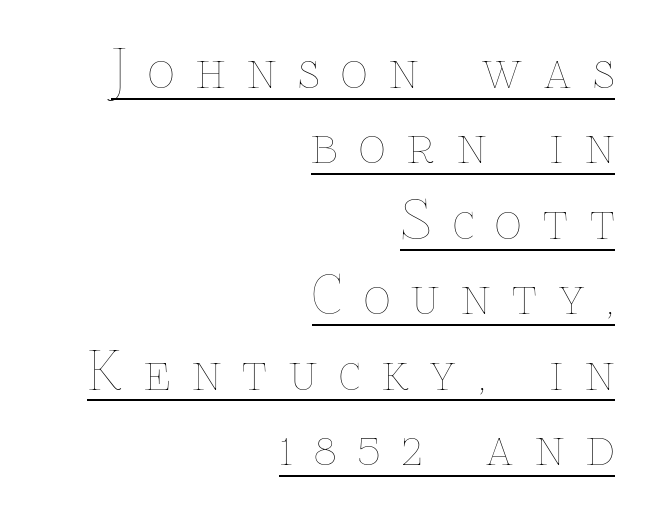
Q: Is the text bold? A: No.
Q: Is the text italic (slanted)? A: No, it is upright.
Q: Is the text underlined? A: Yes.
Q: How is the paragraph aligned? A: Right-aligned.
Q: Is the spacing between letters normal or unusually wide? A: Unusually wide.
Q: Is the spacing between lines tight, normal or loose? A: Normal.
Q: Width (condensed, normal, or wide)? A: Normal.
Q: Stroke contrast? A: Low.
Q: x-height? A: Medium.
Q: Monospaced? A: No.
